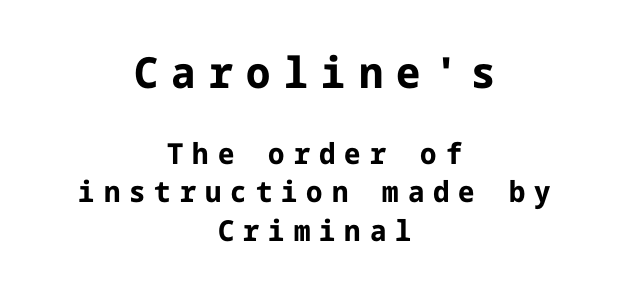
Q: Is the text bold? A: Yes.
Q: Is the text italic (slanted)? A: No, it is upright.
Q: Is the typeface a serif or a sans-serif typeface? A: Sans-serif.
Q: Is the text underlined? A: No.
Q: How is the paragraph aligned? A: Centered.
Q: Is the spacing between letters normal or unusually wide? A: Unusually wide.
Q: Is the spacing between lines tight, normal or loose? A: Normal.
Q: Which block of text is set in a larger size, the first (top) or the second (bottom)? A: The first (top) one.
Q: Width (condensed, normal, or wide)? A: Normal.
Q: Stroke contrast? A: Low.
Q: x-height? A: Medium.
